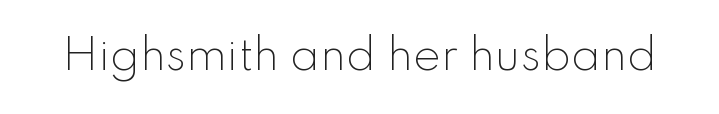
{"serif": "no", "italic": "no", "bold": "no", "weight": "light", "width": "normal", "stroke_contrast": "low", "x_height": "small", "monospaced": "no", "underline": "no", "letter_spacing": "normal", "letter_spacing_em": 0.0, "glyph_px": 42}
